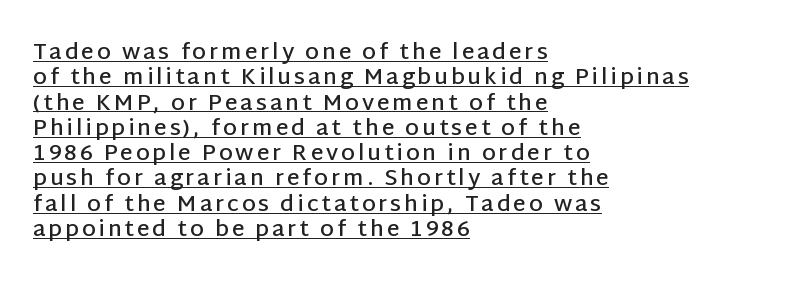
A student would call this left alignment; a typographer would say flush left, rag right. Whoever set this chose condensed vertical rhythm over breathing room. Style check: upright. The characters look somewhat weighty, a semibold short of true bold.
